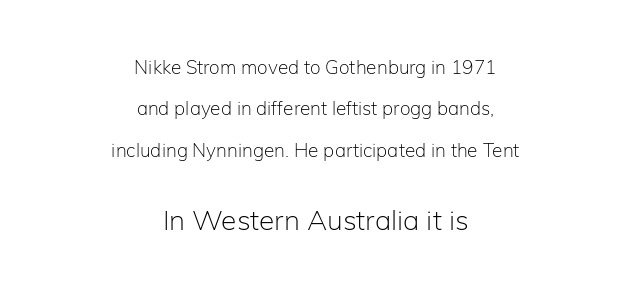
{"serif": "no", "italic": "no", "bold": "no", "weight": "light", "width": "normal", "stroke_contrast": "low", "x_height": "medium", "monospaced": "no", "underline": "no", "align": "center", "line_spacing": "loose", "line_spacing_ratio": 2.18, "letter_spacing": "normal", "letter_spacing_em": 0.0, "larger_block": "second", "size_ratio": 1.47, "glyph_px": 28}
